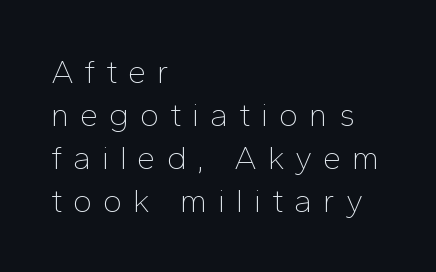
The image shows 33 px thin sans-serif type, upright; set left-aligned, normal line spacing (1.3x), unusually wide letter spacing (+0.32 em), not underlined; low stroke contrast and a medium x-height.
